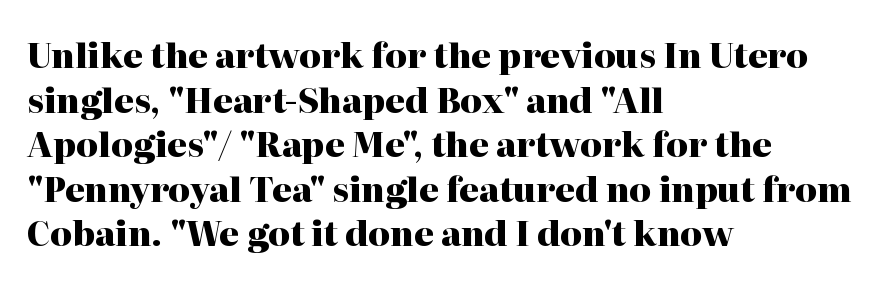
Q: Is the text bold? A: Yes.
Q: Is the text italic (slanted)? A: No, it is upright.
Q: Is the typeface a serif or a sans-serif typeface? A: Serif.
Q: Is the text underlined? A: No.
Q: How is the paragraph aligned? A: Left-aligned.
Q: Is the spacing between letters normal or unusually wide? A: Normal.
Q: Is the spacing between lines tight, normal or loose? A: Normal.
Q: Width (condensed, normal, or wide)? A: Normal.
Q: Stroke contrast? A: High.
Q: x-height? A: Medium.
Q: Monospaced? A: No.
